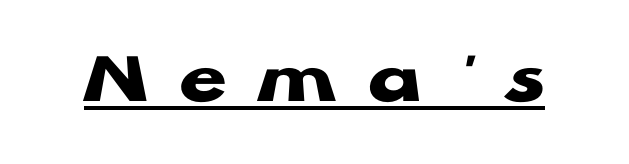
{"serif": "no", "italic": "no", "bold": "yes", "weight": "heavy", "width": "wide", "stroke_contrast": "low", "x_height": "medium", "monospaced": "no", "underline": "yes", "letter_spacing": "wide", "letter_spacing_em": 0.41, "glyph_px": 77}
